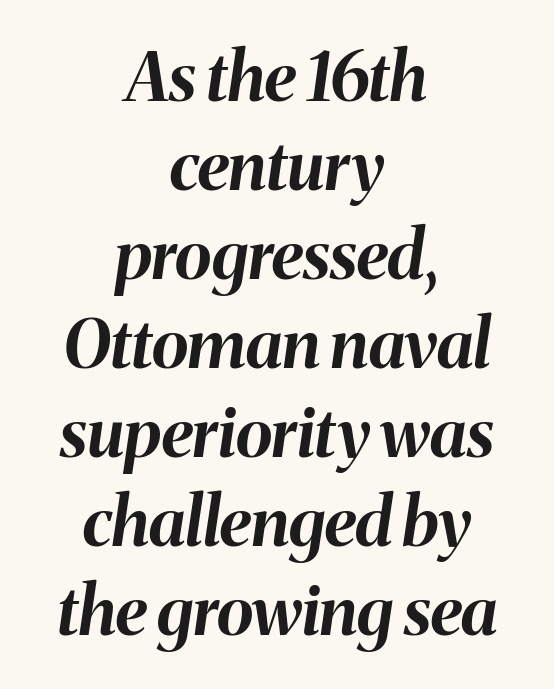
{"italic": "yes", "lean": "right", "slant_degrees": 8, "bold": "yes", "weight": "bold", "width": "normal", "stroke_contrast": "medium", "x_height": "medium", "monospaced": "no", "underline": "no", "align": "center", "line_spacing": "normal", "line_spacing_ratio": 1.31, "letter_spacing": "normal", "letter_spacing_em": 0.0, "glyph_px": 68}
